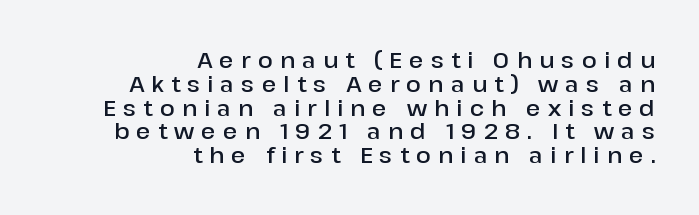
The image shows 22 px text type, upright; set right-aligned, tight line spacing (1.08x), unusually wide letter spacing (+0.32 em), not underlined.
